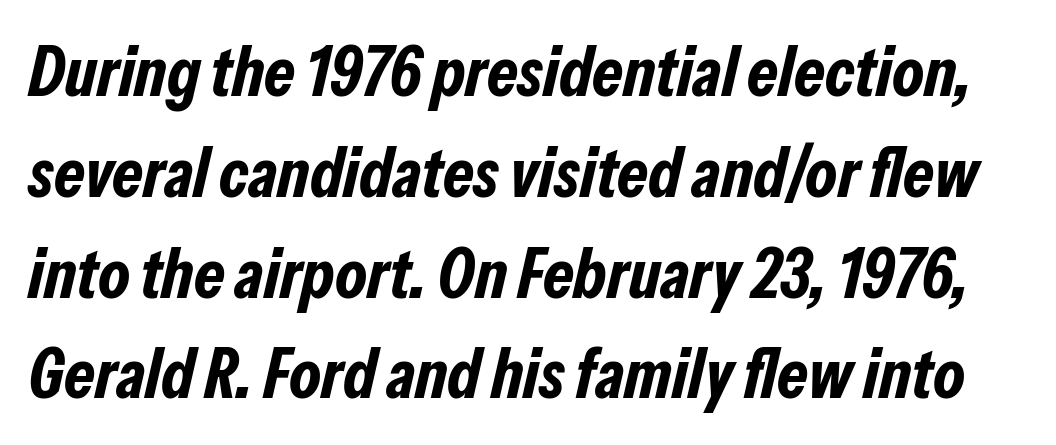
Q: Is the text bold? A: Yes.
Q: Is the text italic (slanted)? A: Yes, it leans right by about 13 degrees.
Q: Is the text underlined? A: No.
Q: Is the spacing between letters normal or unusually wide? A: Normal.
Q: Is the spacing between lines tight, normal or loose? A: Normal.
Q: Width (condensed, normal, or wide)? A: Condensed.
Q: Stroke contrast? A: Low.
Q: x-height? A: Medium.
Q: Monospaced? A: No.
